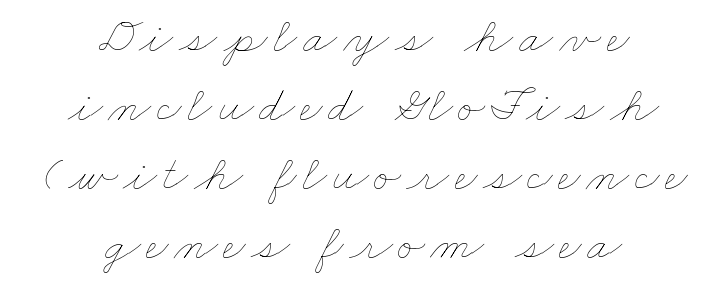
Q: Is the text bold? A: No.
Q: Is the text underlined? A: No.
Q: How is the paragraph aligned? A: Centered.
Q: Is the spacing between lines tight, normal or loose? A: Normal.
Q: Width (condensed, normal, or wide)? A: Wide.
Q: Stroke contrast? A: Low.
Q: x-height? A: Small.
Q: Monospaced? A: No.
